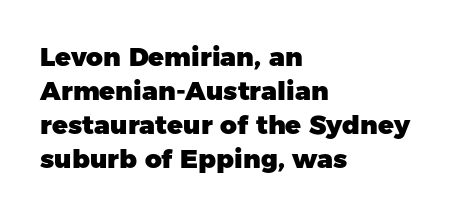
Typeset ragged right — the left edge is the straight one. Words float on clear page, feet unadorned. Vertically, the passage feels balanced, rows spaced as you'd expect. This sample uses plain, unmodified letter spacing. Summary of weight: heavy, a full bold. Characters remain perfectly vertical along every line.
